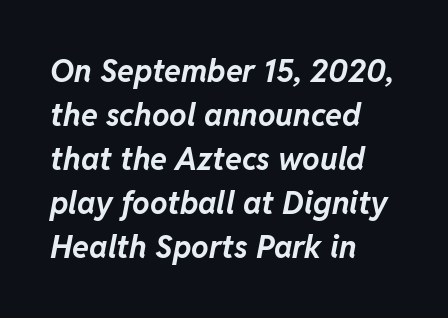
{"italic": "yes", "lean": "right", "slant_degrees": 11, "bold": "yes", "weight": "bold", "width": "normal", "stroke_contrast": "low", "x_height": "medium", "monospaced": "no", "underline": "no", "align": "left", "line_spacing": "normal", "line_spacing_ratio": 1.42, "letter_spacing": "normal", "letter_spacing_em": 0.0, "glyph_px": 31}
